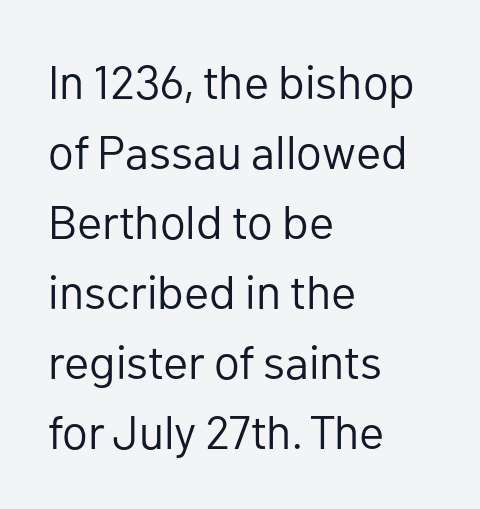
{"serif": "no", "italic": "no", "bold": "no", "weight": "regular", "width": "normal", "stroke_contrast": "low", "x_height": "medium", "monospaced": "no", "underline": "no", "align": "left", "line_spacing": "normal", "line_spacing_ratio": 1.49, "letter_spacing": "normal", "letter_spacing_em": 0.0, "glyph_px": 47}
